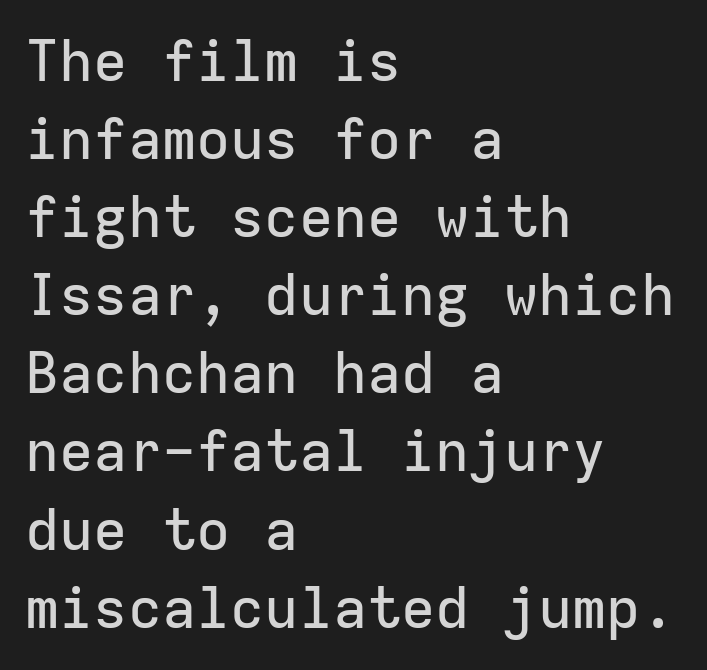
{"serif": "no", "italic": "no", "width": "normal", "stroke_contrast": "low", "x_height": "medium", "monospaced": "yes", "underline": "no", "align": "left", "line_spacing": "normal", "line_spacing_ratio": 1.37, "letter_spacing": "normal", "letter_spacing_em": 0.0, "glyph_px": 57}
